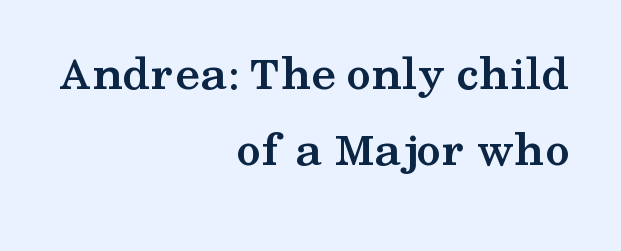
Q: Is the text bold? A: Yes.
Q: Is the text italic (slanted)? A: No, it is upright.
Q: Is the typeface a serif or a sans-serif typeface? A: Serif.
Q: Is the text underlined? A: No.
Q: How is the paragraph aligned? A: Right-aligned.
Q: Is the spacing between letters normal or unusually wide? A: Normal.
Q: Is the spacing between lines tight, normal or loose? A: Normal.
Q: Width (condensed, normal, or wide)? A: Wide.
Q: Stroke contrast? A: Medium.
Q: x-height? A: Medium.
Q: Monospaced? A: No.
